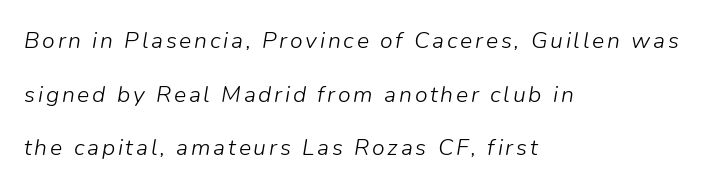
The image shows 23 px text type, italic (leaning right); set left-aligned, loose line spacing (2.33x), not underlined.
